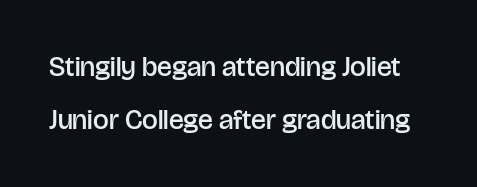
Q: Is the text bold? A: Semi-bold.
Q: Is the text italic (slanted)? A: No, it is upright.
Q: Is the typeface a serif or a sans-serif typeface? A: Sans-serif.
Q: Is the text underlined? A: No.
Q: Is the spacing between letters normal or unusually wide? A: Normal.
Q: Is the spacing between lines tight, normal or loose? A: Loose.
Q: Width (condensed, normal, or wide)? A: Normal.
Q: Stroke contrast? A: Low.
Q: x-height? A: Large.
Q: Monospaced? A: No.
